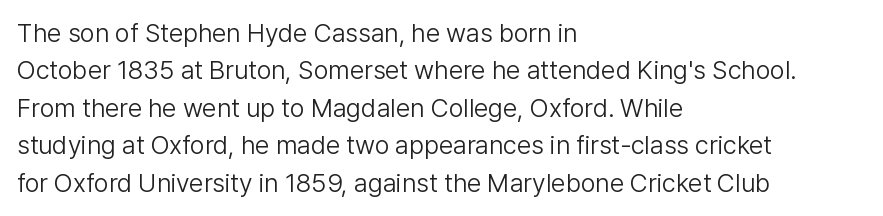
Is the letter spacing exaggerated? No — it looks like the ordinary default. This block has exactly the height ordinary leading produces. This is the regular roman posture of the typeface. Weight: not bold — regular or lighter.
